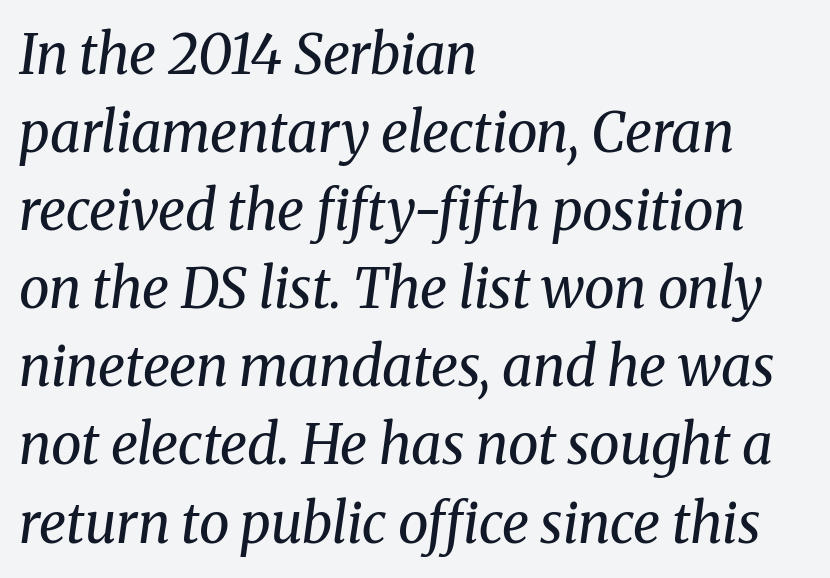
{"serif": "yes", "italic": "yes", "lean": "right", "slant_degrees": 8, "bold": "no", "weight": "regular", "width": "normal", "stroke_contrast": "medium", "x_height": "medium", "monospaced": "no", "underline": "no", "align": "left", "line_spacing": "normal", "line_spacing_ratio": 1.42, "letter_spacing": "normal", "letter_spacing_em": 0.0, "glyph_px": 55}
